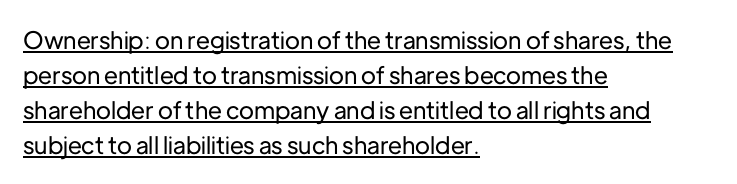
The image shows 24 px text type, upright; set left-aligned, normal line spacing (1.46x), normal letter spacing, underlined.
